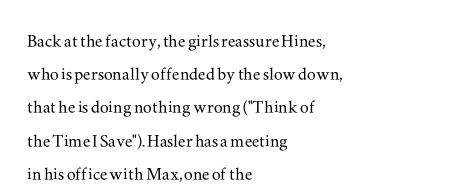
These lines keep a tight, regular rhythm from letter to letter. Vertical spacing — default. No word sits above an underline. The setting favours the left margin, as ordinary paragraphs usually do. The font's upright variant was chosen for this text.
